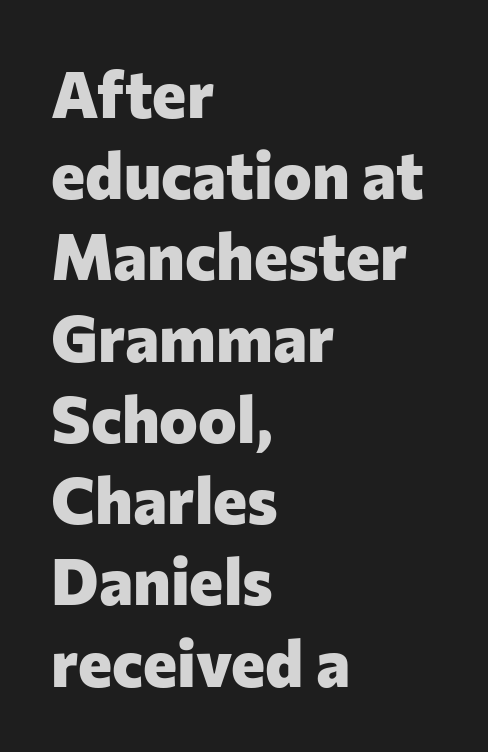
{"serif": "no", "italic": "no", "bold": "yes", "weight": "heavy", "width": "normal", "stroke_contrast": "low", "x_height": "medium", "monospaced": "no", "underline": "no", "align": "left", "line_spacing": "normal", "line_spacing_ratio": 1.25, "letter_spacing": "normal", "letter_spacing_em": 0.0, "glyph_px": 65}
